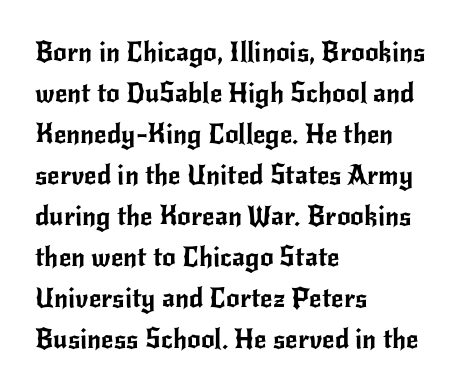
Q: Is the text italic (slanted)? A: No, it is upright.
Q: Is the text underlined? A: No.
Q: How is the paragraph aligned? A: Left-aligned.
Q: Is the spacing between letters normal or unusually wide? A: Normal.
Q: Is the spacing between lines tight, normal or loose? A: Normal.
